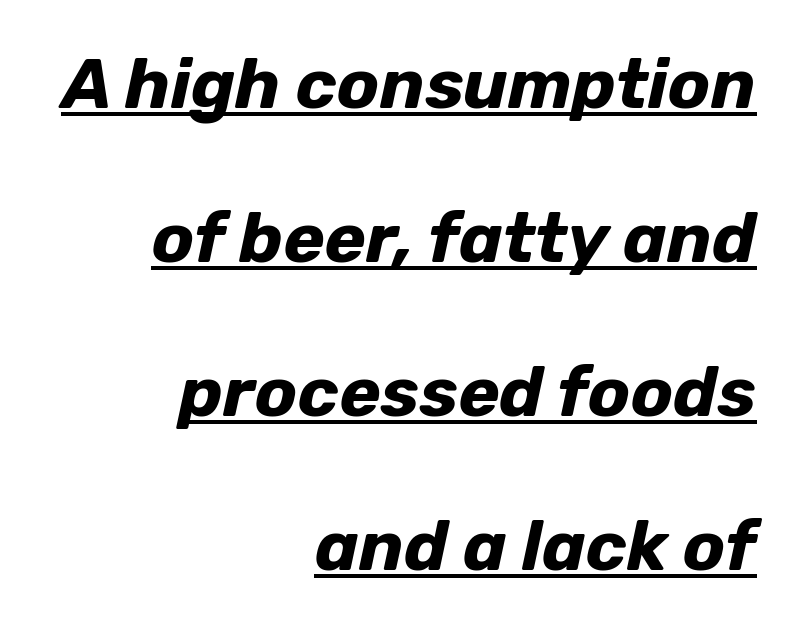
{"italic": "yes", "lean": "right", "slant_degrees": 12, "bold": "yes", "weight": "bold", "width": "normal", "stroke_contrast": "low", "x_height": "medium", "monospaced": "no", "underline": "yes", "align": "right", "line_spacing": "loose", "line_spacing_ratio": 2.2, "letter_spacing": "normal", "letter_spacing_em": 0.0, "glyph_px": 70}
